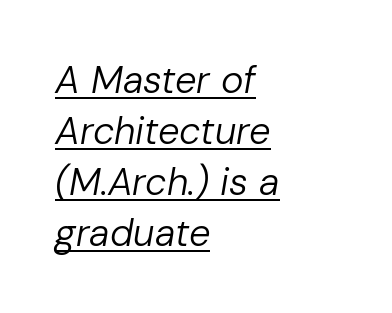
{"italic": "yes", "lean": "right", "slant_degrees": 10, "bold": "no", "weight": "regular", "width": "normal", "stroke_contrast": "low", "x_height": "medium", "monospaced": "no", "underline": "yes", "align": "left", "line_spacing": "normal", "line_spacing_ratio": 1.34, "letter_spacing": "normal", "letter_spacing_em": 0.0, "glyph_px": 38}
